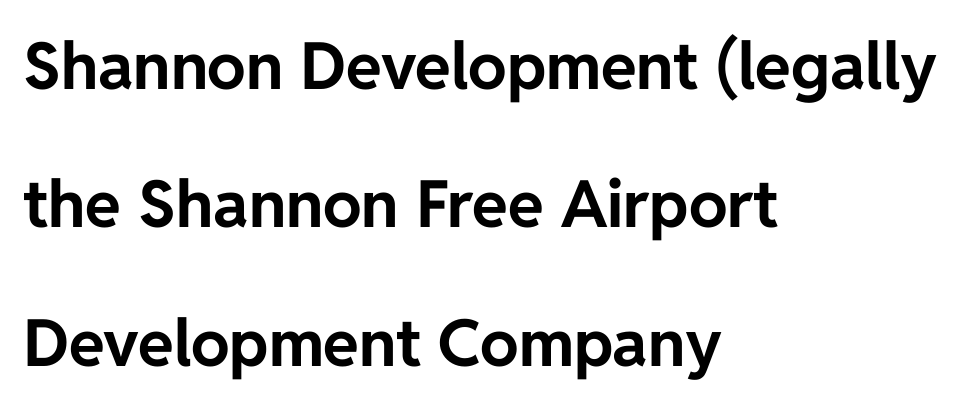
The space directly below the letters is spotless. In terms of letterspacing, this is plain default setting. Rows of type keep a wide berth in the vertical direction. Letterform terminals end flat and unadorned throughout the passage. Varying glyph widths throughout — classic text-font behaviour. Casual observation: everything's shoved over to the left.
